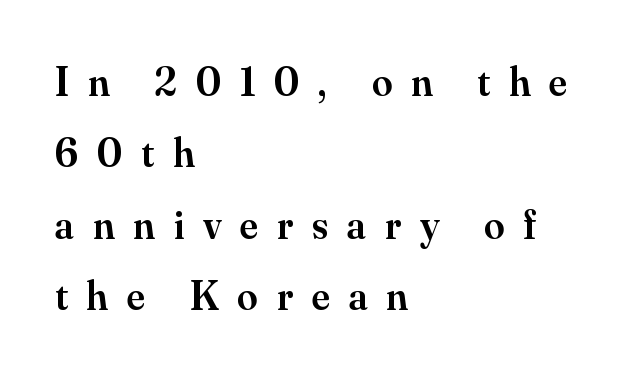
{"serif": "yes", "italic": "no", "bold": "semi", "weight": "semibold", "width": "normal", "stroke_contrast": "medium", "x_height": "small", "monospaced": "no", "underline": "no", "align": "left", "line_spacing_ratio": 1.74, "letter_spacing": "wide", "letter_spacing_em": 0.46, "glyph_px": 41}
